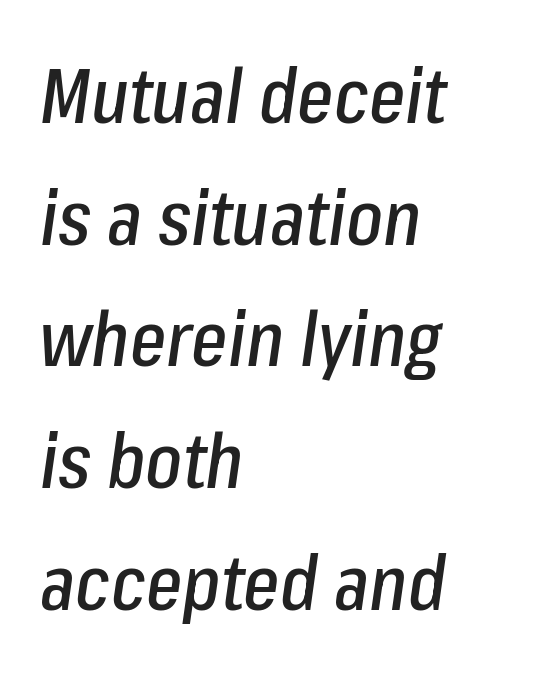
Q: Is the text italic (slanted)? A: Yes, it leans right by about 8 degrees.
Q: Is the text underlined? A: No.
Q: How is the paragraph aligned? A: Left-aligned.
Q: Is the spacing between letters normal or unusually wide? A: Normal.
Q: Is the spacing between lines tight, normal or loose? A: Normal.
Q: Width (condensed, normal, or wide)? A: Condensed.
Q: Stroke contrast? A: Low.
Q: x-height? A: Medium.
Q: Monospaced? A: No.
